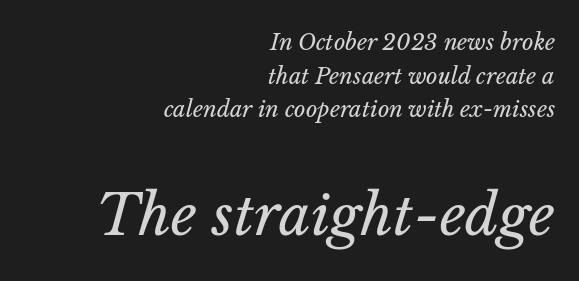
The image shows 56 px regular-weight type, italic (leaning right); set right-aligned, normal line spacing (1.53x), normal letter spacing, not underlined; the second (bottom) block is 2.55x larger; low stroke contrast and a medium x-height.
